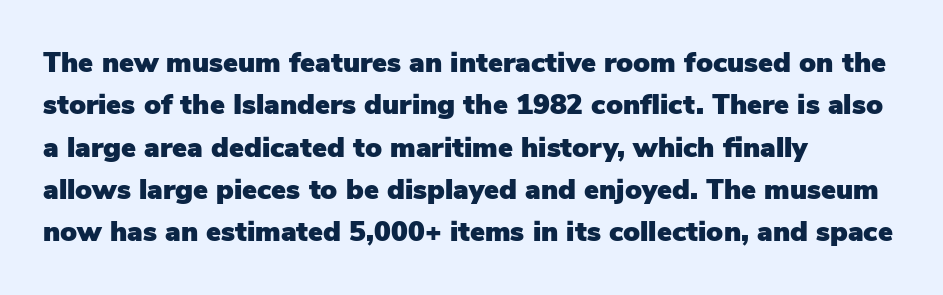
These lines sit exactly where default settings would place them. The rendering keeps characters at their native spacing. Style check: upright. Font category for this specimen: sans-serif. The typesetter chose a ragged-right arrangement here.
